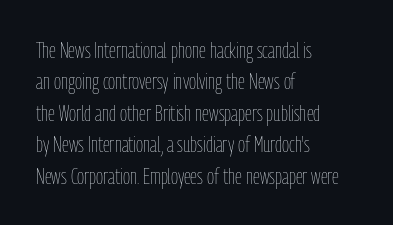
The line-height multiplier appears to be the usual default. The ragged edge is on the right, which tells us the setting is flush left. A typesetter would mark this as roman, not italic. This sample uses plain, unmodified letter spacing. No letter is thick-stroked: the sample isn't bold.
